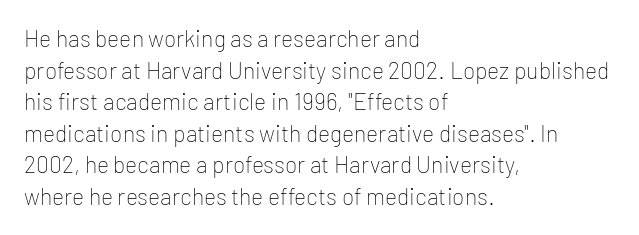
The strokes are not fattened; the text isn't bold. Beneath every word, the page is bare. Every row of glyphs begins at an identical x-position on the left. In terms of posture, this sample is upright.
